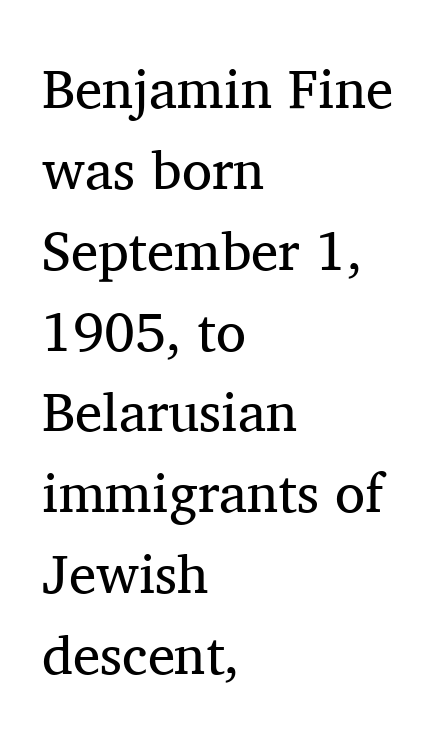
The face looks like a standard text weight, possibly lighter. Quick note: underline off. Normally led — the rows are evenly, conventionally spaced. Spacing verdict: proportional, widths tailored to each character.
